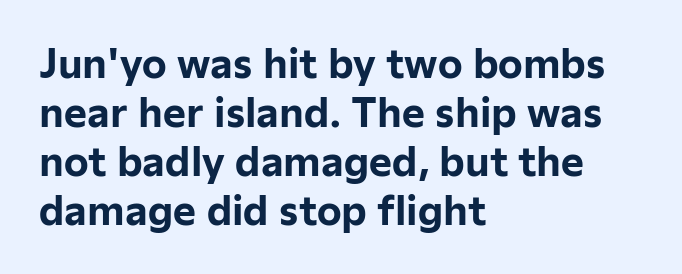
The type family on display is of the sans-serif kind. Strokes here are thick enough to call this a true bold. Short note: letters normally spaced. Quick note: underline off.
